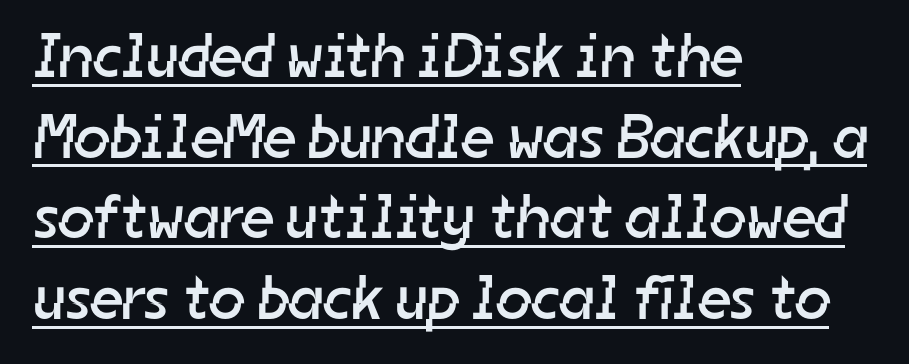
{"serif": "no", "bold": "no", "weight": "regular", "width": "normal", "stroke_contrast": "low", "x_height": "medium", "monospaced": "no", "underline": "yes", "align": "left", "line_spacing": "normal", "line_spacing_ratio": 1.28, "letter_spacing": "normal", "letter_spacing_em": 0.0, "glyph_px": 63}
